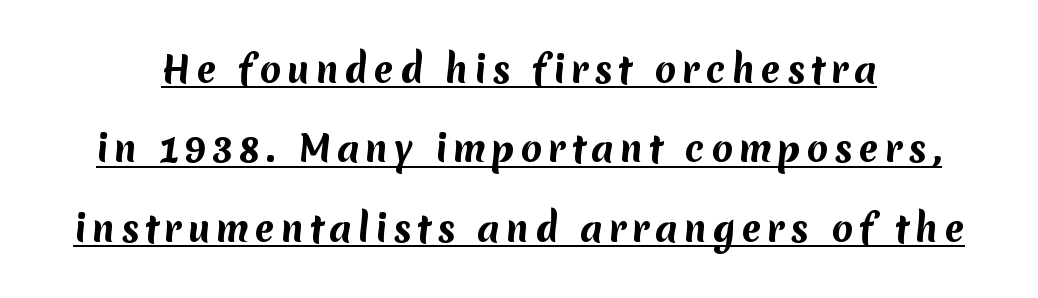
{"serif": "no", "bold": "yes", "weight": "bold", "width": "normal", "stroke_contrast": "medium", "x_height": "medium", "monospaced": "no", "underline": "yes", "line_spacing": "loose", "line_spacing_ratio": 2.27, "glyph_px": 35}
